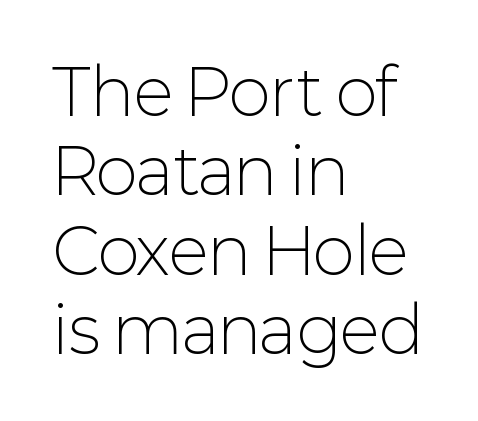
{"serif": "no", "italic": "no", "bold": "no", "weight": "light", "width": "normal", "stroke_contrast": "low", "x_height": "medium", "monospaced": "no", "underline": "no", "align": "left", "line_spacing_ratio": 1.24, "letter_spacing": "normal", "letter_spacing_em": 0.0, "glyph_px": 64}
